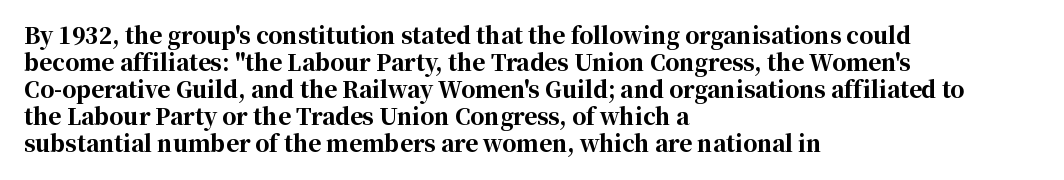
The image shows 22 px bold type, upright; set left-aligned, line spacing 1.23x, normal letter spacing, not underlined.
